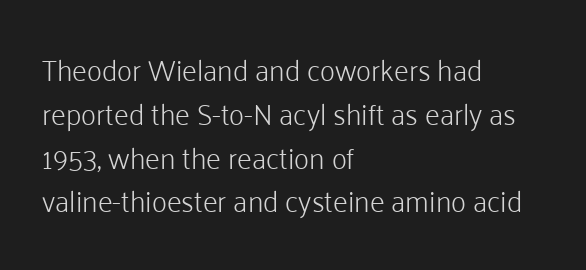
These glyphs show unthickened strokes, regular width or finer. The setting favours the left margin, as ordinary paragraphs usually do. These lines keep a tight, regular rhythm from letter to letter. The vertical gap from one line to the next is medium. Anything drawn beneath the words? Only blank space. The glyphs in this specimen are sans serif.
